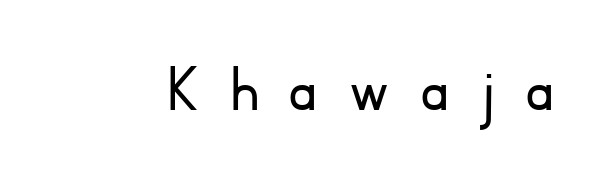
The image shows 70 px light sans-serif type, upright; set unusually wide letter spacing (+0.44 em), not underlined; low stroke contrast and a small x-height.
